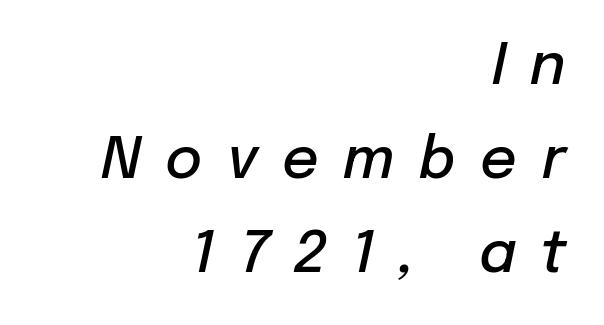
Q: Is the text bold? A: Semi-bold.
Q: Is the text italic (slanted)? A: Yes, it leans right by about 12 degrees.
Q: Is the text underlined? A: No.
Q: How is the paragraph aligned? A: Right-aligned.
Q: Is the spacing between letters normal or unusually wide? A: Unusually wide.
Q: Is the spacing between lines tight, normal or loose? A: Normal.
Q: Width (condensed, normal, or wide)? A: Normal.
Q: Stroke contrast? A: Low.
Q: x-height? A: Medium.
Q: Monospaced? A: No.
